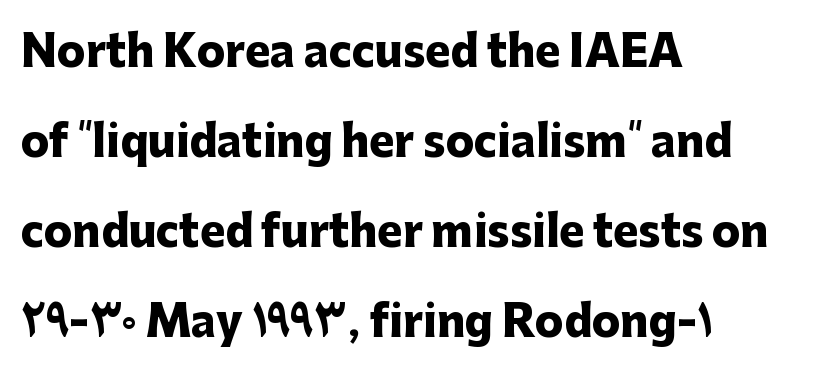
{"serif": "no", "italic": "no", "bold": "yes", "weight": "heavy", "width": "normal", "stroke_contrast": "low", "x_height": "medium", "monospaced": "no", "underline": "no", "align": "left", "line_spacing": "loose", "line_spacing_ratio": 2.14, "letter_spacing": "normal", "letter_spacing_em": 0.0, "glyph_px": 42}
